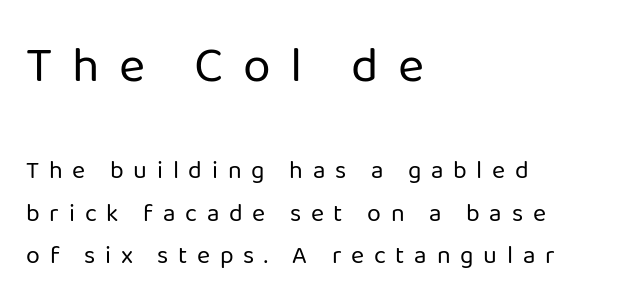
The image shows 50 px regular-weight sans-serif type, upright; set left-aligned, normal line spacing (1.69x), unusually wide letter spacing (+0.39 em), not underlined; the first (top) block is 2.0x larger; low stroke contrast and a medium x-height.
